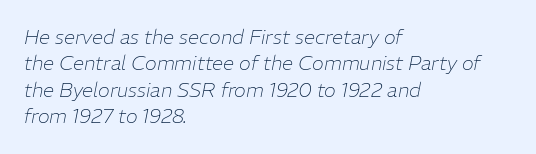
{"italic": "yes", "lean": "right", "slant_degrees": 11, "bold": "no", "underline": "no", "align": "left", "line_spacing": "normal", "line_spacing_ratio": 1.32, "letter_spacing": "normal", "letter_spacing_em": 0.0, "glyph_px": 20}
